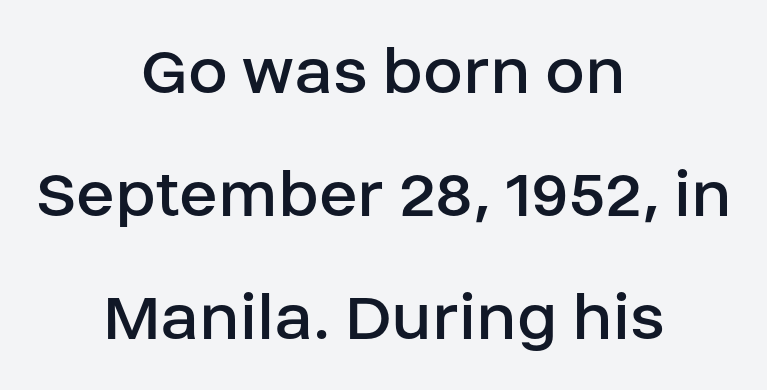
The image shows 72 px regular-weight sans-serif type, upright; set centered, line spacing 1.71x, normal letter spacing, not underlined; low stroke contrast and a large x-height.
